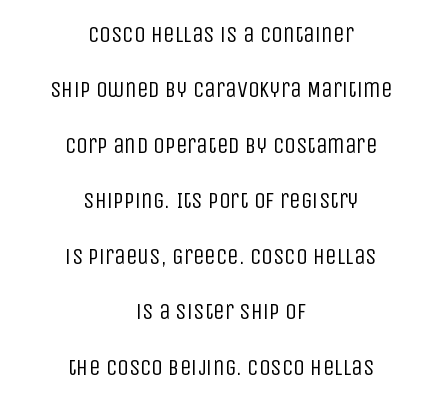
The image shows 23 px text type, upright; set centered, loose line spacing (2.41x), normal letter spacing, not underlined.
